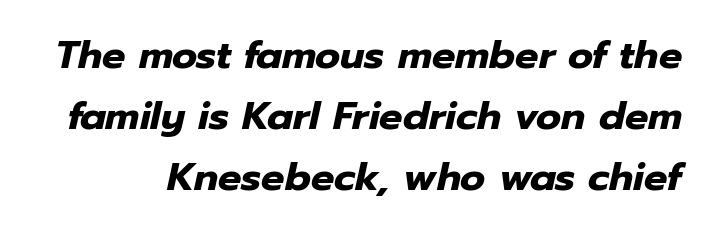
Q: Is the text bold? A: Yes.
Q: Is the text italic (slanted)? A: Yes, it leans right by about 12 degrees.
Q: Is the text underlined? A: No.
Q: Is the spacing between letters normal or unusually wide? A: Normal.
Q: Is the spacing between lines tight, normal or loose? A: Normal.
Q: Width (condensed, normal, or wide)? A: Normal.
Q: Stroke contrast? A: Low.
Q: x-height? A: Medium.
Q: Monospaced? A: No.
